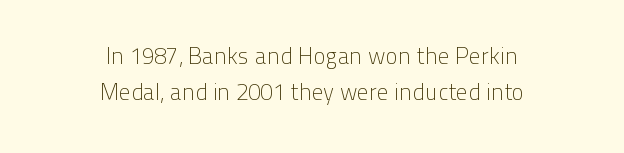
The image shows 23 px text type, upright; set centered, normal line spacing (1.58x), normal letter spacing, not underlined.
